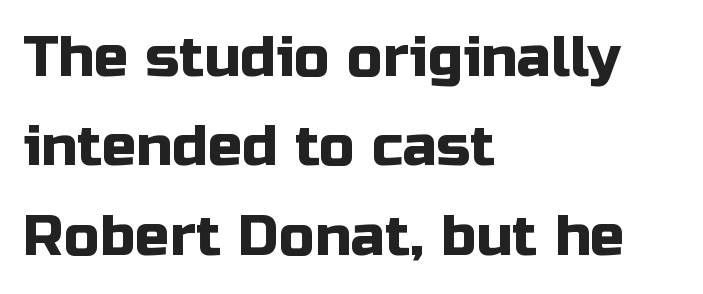
Q: Is the text italic (slanted)? A: No, it is upright.
Q: Is the typeface a serif or a sans-serif typeface? A: Sans-serif.
Q: Is the text underlined? A: No.
Q: How is the paragraph aligned? A: Left-aligned.
Q: Is the spacing between letters normal or unusually wide? A: Normal.
Q: Is the spacing between lines tight, normal or loose? A: Normal.
Q: Width (condensed, normal, or wide)? A: Normal.
Q: Stroke contrast? A: Low.
Q: x-height? A: Medium.
Q: Monospaced? A: No.
